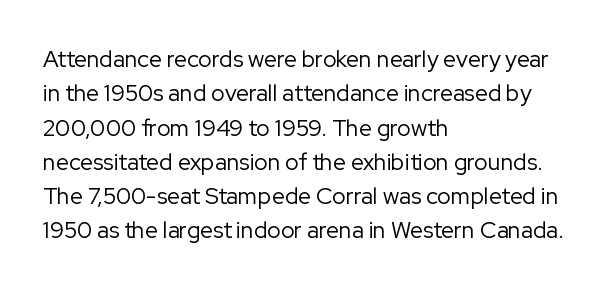
{"italic": "no", "bold": "no", "underline": "no", "align": "left", "line_spacing": "normal", "line_spacing_ratio": 1.49, "letter_spacing": "normal", "letter_spacing_em": 0.0, "glyph_px": 23}
